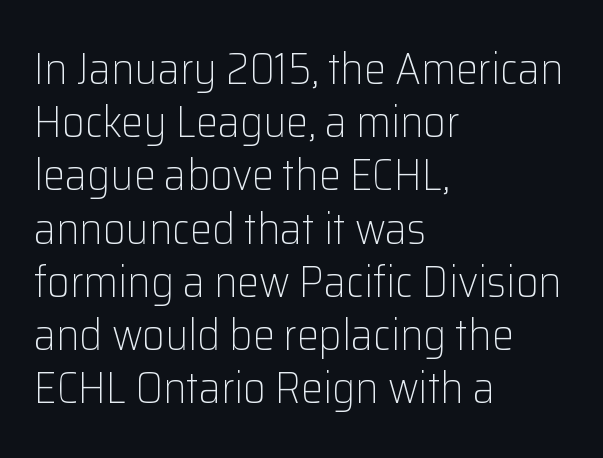
Q: Is the text bold? A: No.
Q: Is the text italic (slanted)? A: No, it is upright.
Q: Is the typeface a serif or a sans-serif typeface? A: Sans-serif.
Q: Is the text underlined? A: No.
Q: How is the paragraph aligned? A: Left-aligned.
Q: Is the spacing between letters normal or unusually wide? A: Normal.
Q: Width (condensed, normal, or wide)? A: Normal.
Q: Stroke contrast? A: Low.
Q: x-height? A: Medium.
Q: Monospaced? A: No.
